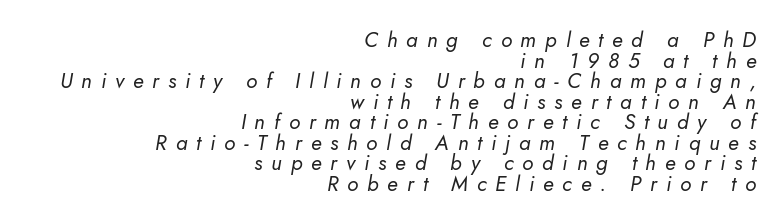
Q: Is the text bold? A: No.
Q: Is the text italic (slanted)? A: Yes, it leans right by about 10 degrees.
Q: Is the text underlined? A: No.
Q: How is the paragraph aligned? A: Right-aligned.
Q: Is the spacing between letters normal or unusually wide? A: Unusually wide.
Q: Is the spacing between lines tight, normal or loose? A: Tight.
